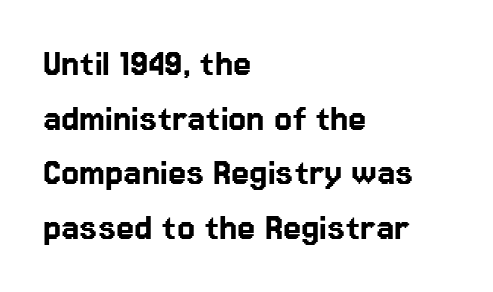
Q: Is the text italic (slanted)? A: No, it is upright.
Q: Is the typeface a serif or a sans-serif typeface? A: Sans-serif.
Q: Is the text underlined? A: No.
Q: How is the paragraph aligned? A: Left-aligned.
Q: Is the spacing between letters normal or unusually wide? A: Normal.
Q: Is the spacing between lines tight, normal or loose? A: Normal.
Q: Width (condensed, normal, or wide)? A: Normal.
Q: Stroke contrast? A: Low.
Q: x-height? A: Medium.
Q: Monospaced? A: No.
